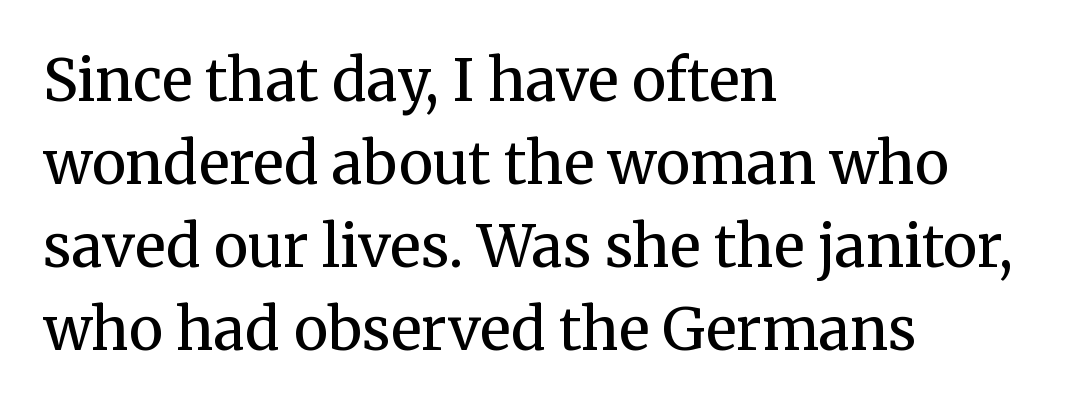
Q: Is the text bold? A: No.
Q: Is the text italic (slanted)? A: No, it is upright.
Q: Is the typeface a serif or a sans-serif typeface? A: Serif.
Q: Is the text underlined? A: No.
Q: How is the paragraph aligned? A: Left-aligned.
Q: Is the spacing between letters normal or unusually wide? A: Normal.
Q: Is the spacing between lines tight, normal or loose? A: Normal.
Q: Width (condensed, normal, or wide)? A: Normal.
Q: Stroke contrast? A: Medium.
Q: x-height? A: Medium.
Q: Monospaced? A: No.
